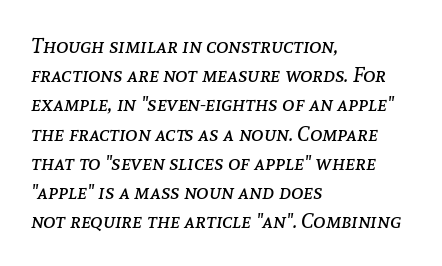
Unmarked baselines from the first word to the last. Vertical stems look standard width or narrower in stroke. Horizontally, the lines are justified to the leading edge only. Tracking here is standard; glyphs follow each other at the usual distance. Compared with ordinary roman type, these characters are visibly tilted.
